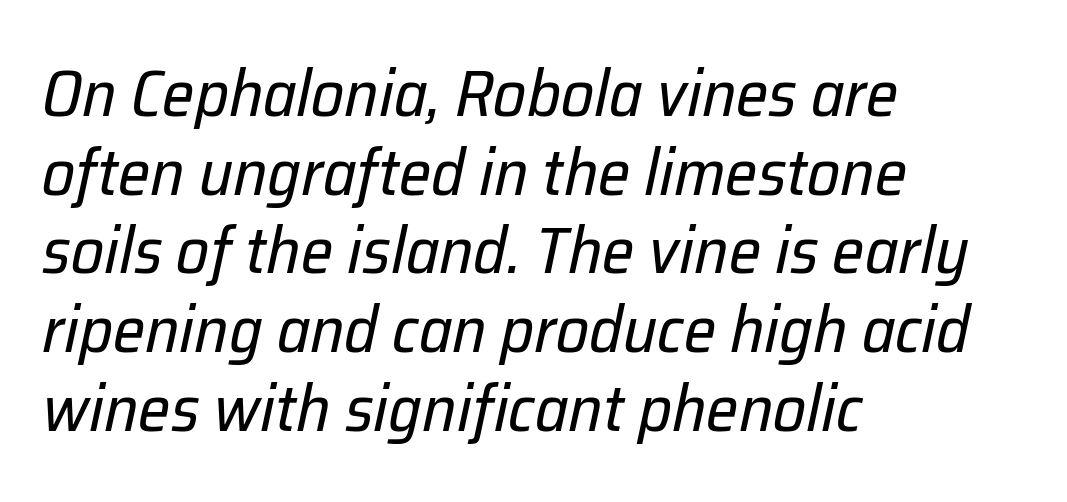
The image shows 65 px regular-weight type, italic (leaning right); set left-aligned, line spacing 1.21x, normal letter spacing, not underlined; low stroke contrast and a medium x-height.
